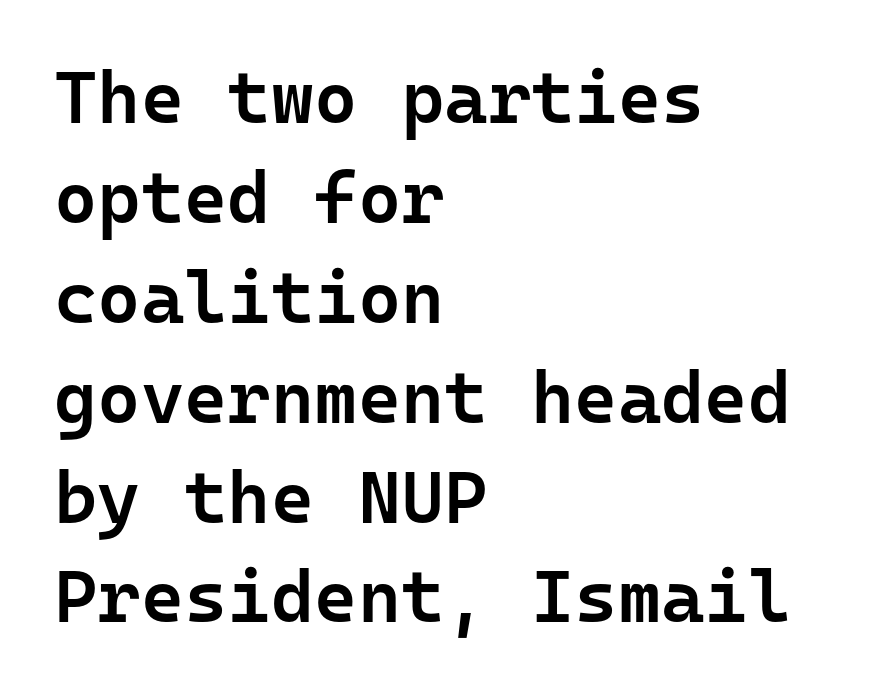
Honestly, there is no underline to notice here at all. Is the type bold? Partly — it's a semibold, heavier than regular but not fully bold. These lines stack with their left ends in a neat column. Stroke terminals: plain, sans-serif. Honestly, the letter spacing is just normal — you wouldn't notice it. The block of text has a typical density, with ordinary space between rows.
